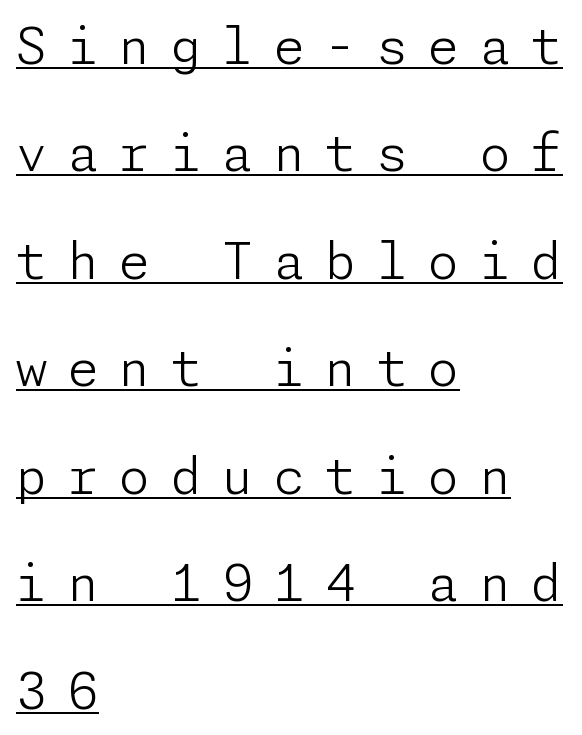
The image shows 50 px light sans-serif type, upright; set left-aligned, loose line spacing (2.15x), unusually wide letter spacing (+0.41 em), underlined; low stroke contrast and a medium x-height.
